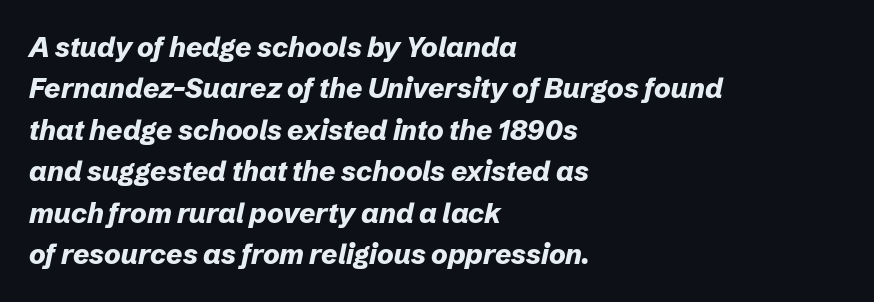
{"italic": "yes", "lean": "right", "slant_degrees": 12, "bold": "yes", "weight": "bold", "width": "normal", "stroke_contrast": "low", "x_height": "medium", "monospaced": "no", "underline": "no", "align": "left", "line_spacing": "normal", "line_spacing_ratio": 1.48, "letter_spacing": "normal", "letter_spacing_em": 0.0, "glyph_px": 28}
